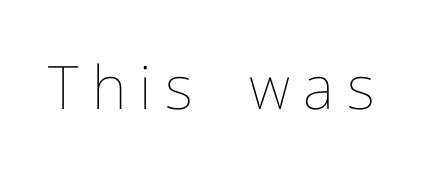
Q: Is the text bold? A: No.
Q: Is the text italic (slanted)? A: No, it is upright.
Q: Is the text underlined? A: No.
Q: Is the spacing between letters normal or unusually wide? A: Unusually wide.
Q: Width (condensed, normal, or wide)? A: Normal.
Q: Stroke contrast? A: Low.
Q: x-height? A: Medium.
Q: Monospaced? A: No.
